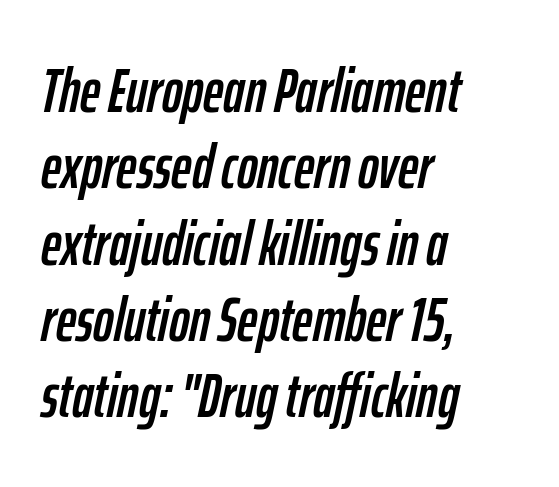
Q: Is the text italic (slanted)? A: Yes, it leans right by about 12 degrees.
Q: Is the text underlined? A: No.
Q: How is the paragraph aligned? A: Left-aligned.
Q: Is the spacing between letters normal or unusually wide? A: Normal.
Q: Width (condensed, normal, or wide)? A: Condensed.
Q: Stroke contrast? A: Low.
Q: x-height? A: Medium.
Q: Monospaced? A: No.
